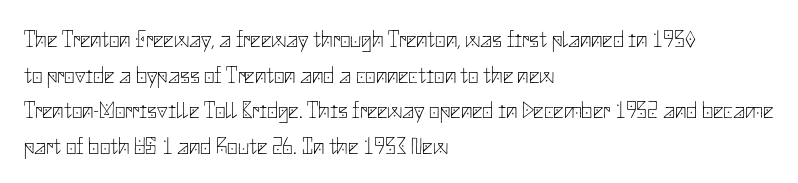
Baseline-to-baseline distance is the conventional proportion of letter height. The passage is arranged the way most books set body copy — flush left. The glyphs are unaccompanied by any horizontal stroke below them. The gaps between neighbouring characters are ordinary and unremarkable.
